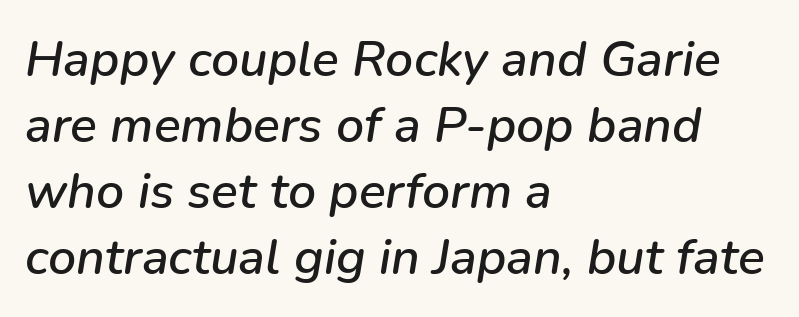
Q: Is the text italic (slanted)? A: Yes, it leans right by about 9 degrees.
Q: Is the text underlined? A: No.
Q: How is the paragraph aligned? A: Left-aligned.
Q: Is the spacing between letters normal or unusually wide? A: Normal.
Q: Is the spacing between lines tight, normal or loose? A: Normal.
Q: Width (condensed, normal, or wide)? A: Normal.
Q: Stroke contrast? A: Low.
Q: x-height? A: Medium.
Q: Monospaced? A: No.
